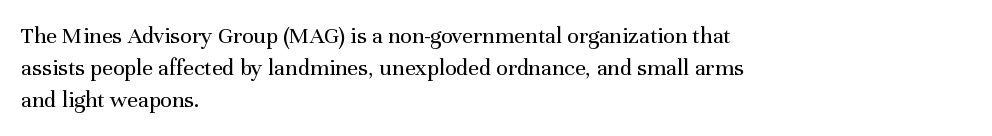
Q: Is the text bold? A: No.
Q: Is the text italic (slanted)? A: No, it is upright.
Q: Is the text underlined? A: No.
Q: How is the paragraph aligned? A: Left-aligned.
Q: Is the spacing between letters normal or unusually wide? A: Normal.
Q: Is the spacing between lines tight, normal or loose? A: Normal.
